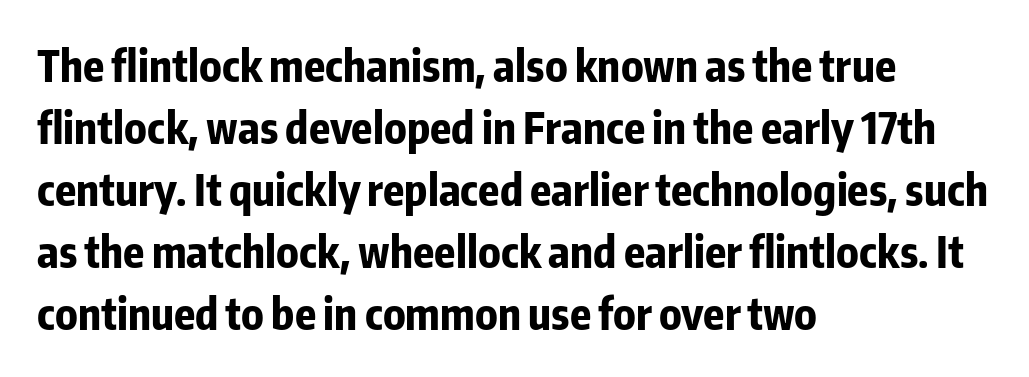
The image shows 43 px bold, condensed sans-serif type, upright; set left-aligned, normal line spacing (1.44x), normal letter spacing, not underlined; low stroke contrast and a medium x-height.
